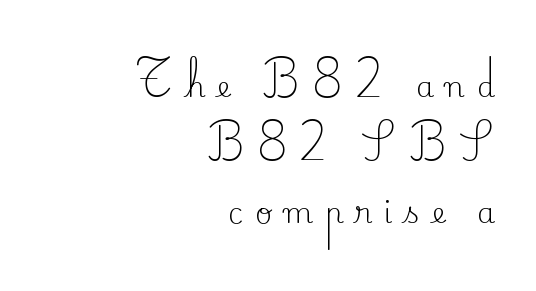
Underline: absent. The type family on display is of the serif kind. Is the type heavy? It reads as light-to-regular instead. The compositor pushed each line to the right boundary.
